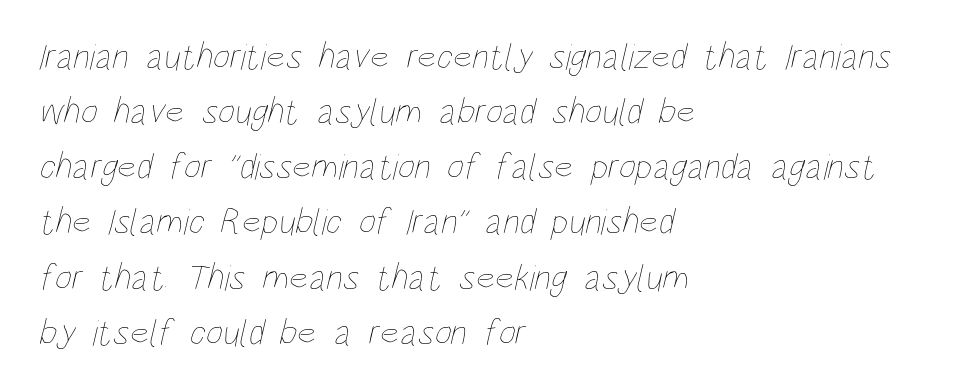
Q: Is the text bold? A: No.
Q: Is the text underlined? A: No.
Q: How is the paragraph aligned? A: Left-aligned.
Q: Is the spacing between letters normal or unusually wide? A: Normal.
Q: Is the spacing between lines tight, normal or loose? A: Normal.
Q: Width (condensed, normal, or wide)? A: Condensed.
Q: Stroke contrast? A: Low.
Q: x-height? A: Large.
Q: Monospaced? A: No.
